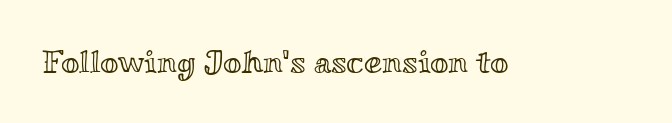
Q: Is the text italic (slanted)? A: No, it is upright.
Q: Is the text underlined? A: No.
Q: Is the spacing between letters normal or unusually wide? A: Normal.
Q: Width (condensed, normal, or wide)? A: Wide.
Q: x-height? A: Small.
Q: Monospaced? A: No.
